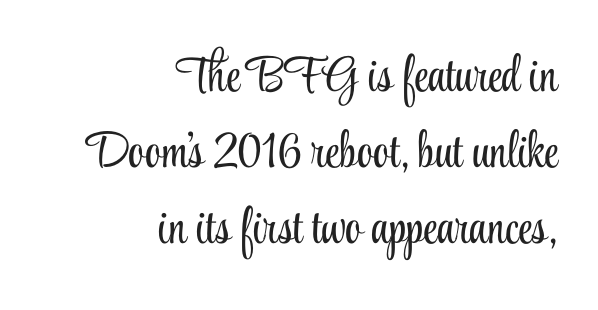
{"serif": "yes", "bold": "no", "weight": "light", "width": "condensed", "stroke_contrast": "low", "x_height": "small", "monospaced": "no", "underline": "no", "align": "right", "line_spacing": "normal", "line_spacing_ratio": 1.52, "letter_spacing": "normal", "letter_spacing_em": 0.0, "glyph_px": 50}
